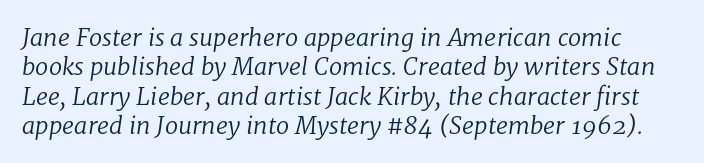
Look at the tracking — it's just the regular setting, nothing added. Rule under the text: the space is simply empty. Stroke thickness stays within the range of a standard reading face or lighter. Would a proofreader flag this as italicized? Yes.
